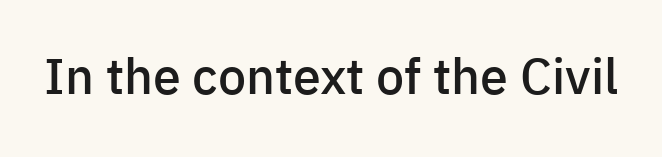
The image shows 50 px semibold sans-serif type, upright; set normal letter spacing, not underlined; low stroke contrast and a medium x-height.
